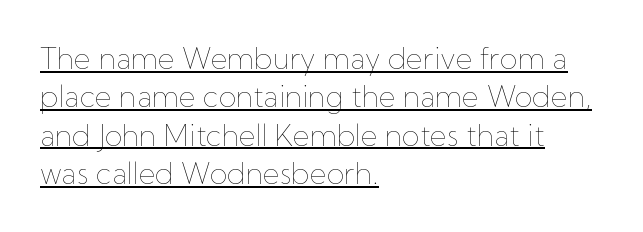
The weight would be labelled regular, book, light, or lighter still. Check the space under the baseline: a stroke is drawn there. Each word holds together tightly as a unit, with standard inter-letter gaps. Character widths vary here, with narrow letters taking less room than wide ones. Leading matches the norm, producing a regular column.
